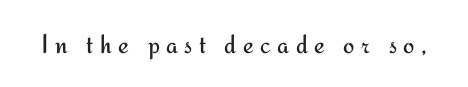
This sample uses expanded letter spacing, leaving extra air between glyphs. When letters stand straight like this, we call the style roman or upright. Is the type heavy? It reads as light-to-regular instead. Nobody drew a line under any word here.
